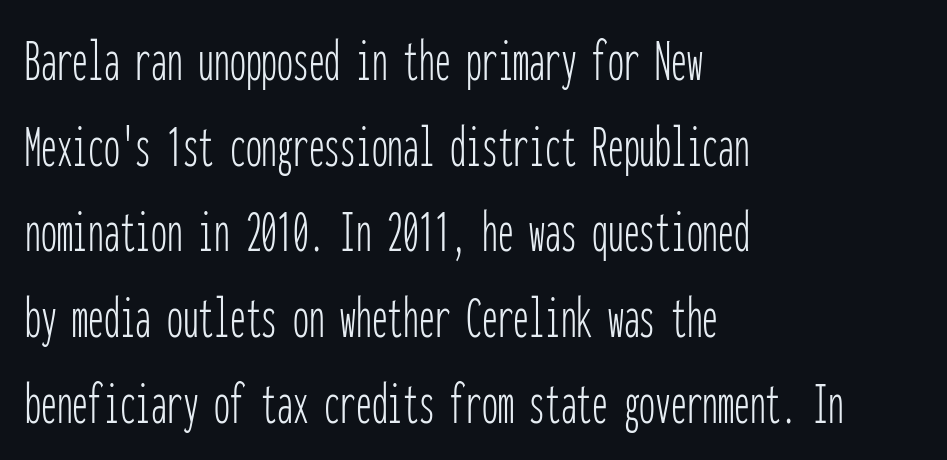
{"serif": "no", "italic": "no", "bold": "no", "weight": "thin", "width": "condensed", "stroke_contrast": "low", "x_height": "medium", "monospaced": "yes", "underline": "no", "align": "left", "line_spacing": "normal", "line_spacing_ratio": 1.36, "letter_spacing": "normal", "letter_spacing_em": 0.0, "glyph_px": 63}
